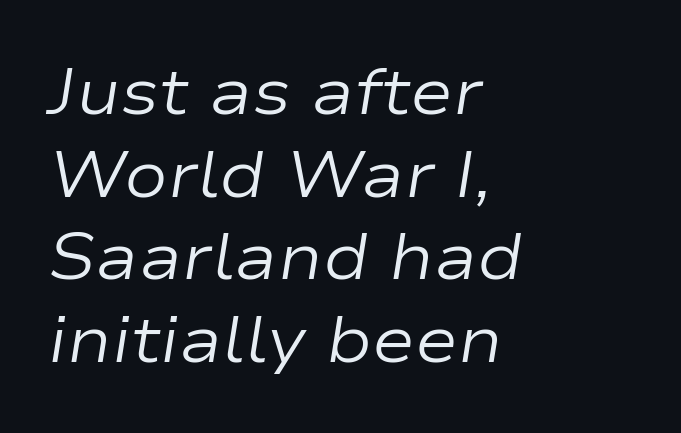
{"italic": "yes", "lean": "right", "slant_degrees": 9, "bold": "no", "weight": "regular", "width": "wide", "stroke_contrast": "low", "x_height": "medium", "monospaced": "no", "underline": "no", "align": "left", "line_spacing": "normal", "line_spacing_ratio": 1.27, "letter_spacing": "normal", "letter_spacing_em": 0.0, "glyph_px": 65}
